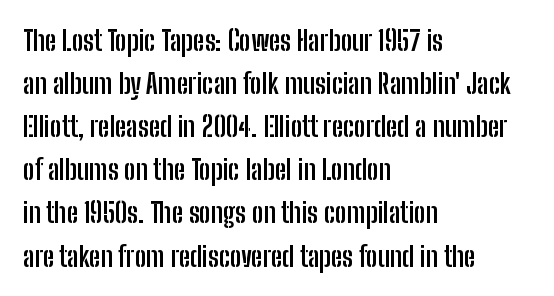
The image shows 28 px semibold, condensed sans-serif type, upright; set left-aligned, normal line spacing (1.54x), normal letter spacing, not underlined; low stroke contrast and a medium x-height.
